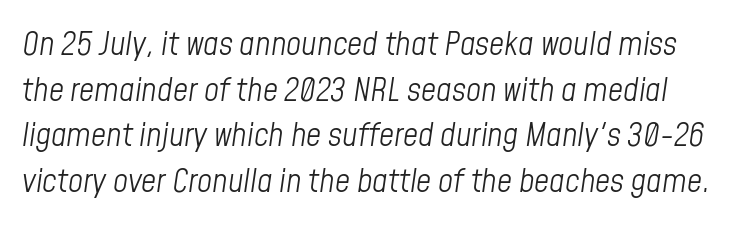
The image shows 33 px light, condensed type, italic (leaning right); set normal line spacing (1.38x), normal letter spacing, not underlined; low stroke contrast and a medium x-height.
